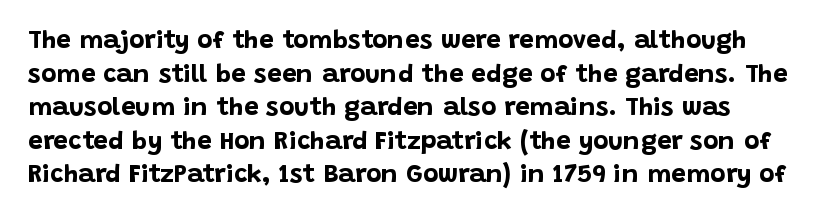
{"italic": "no", "bold": "yes", "underline": "no", "line_spacing": "normal", "line_spacing_ratio": 1.29, "letter_spacing": "normal", "letter_spacing_em": 0.0, "glyph_px": 26}
